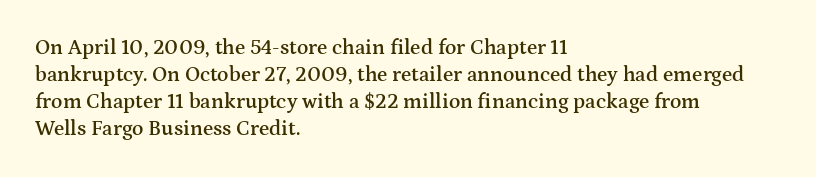
The image shows 21 px text type, upright; set left-aligned, normal line spacing (1.29x), normal letter spacing, not underlined.
